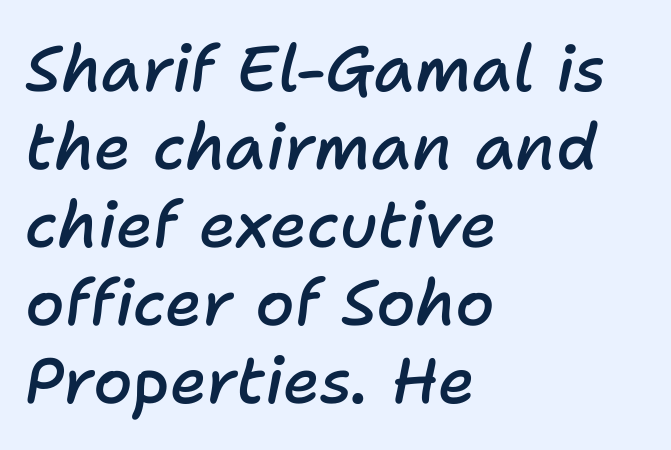
Q: Is the text bold? A: Semi-bold.
Q: Is the text italic (slanted)? A: Yes, it leans right by about 11 degrees.
Q: Is the text underlined? A: No.
Q: How is the paragraph aligned? A: Left-aligned.
Q: Is the spacing between letters normal or unusually wide? A: Normal.
Q: Width (condensed, normal, or wide)? A: Normal.
Q: Stroke contrast? A: Low.
Q: x-height? A: Medium.
Q: Monospaced? A: No.
